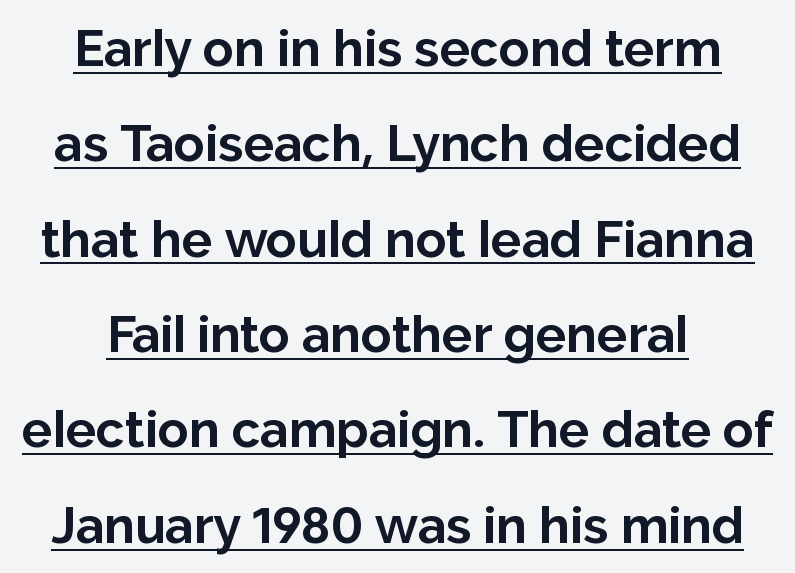
Q: Is the text bold? A: Yes.
Q: Is the text italic (slanted)? A: No, it is upright.
Q: Is the typeface a serif or a sans-serif typeface? A: Sans-serif.
Q: Is the text underlined? A: Yes.
Q: Is the spacing between letters normal or unusually wide? A: Normal.
Q: Width (condensed, normal, or wide)? A: Normal.
Q: Stroke contrast? A: Low.
Q: x-height? A: Medium.
Q: Monospaced? A: No.
